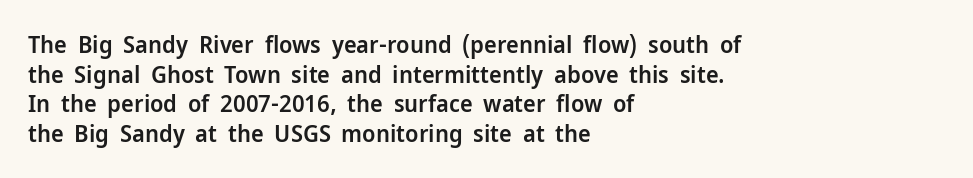
A bare baseline throughout the passage. Compared with a centered layout, this one pins lines to the left instead. This is moderately heavy type, rendered in semibold. The letters sit at their default tracking, neither squeezed nor spread. This sample uses an upright cut, with every glyph sitting square on the baseline.
